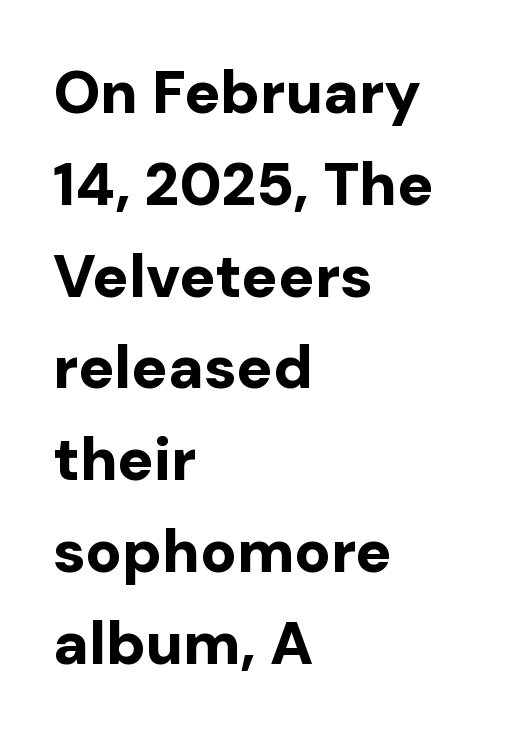
The image shows 60 px bold sans-serif type, upright; set left-aligned, normal line spacing (1.53x), normal letter spacing, not underlined; low stroke contrast and a medium x-height.
